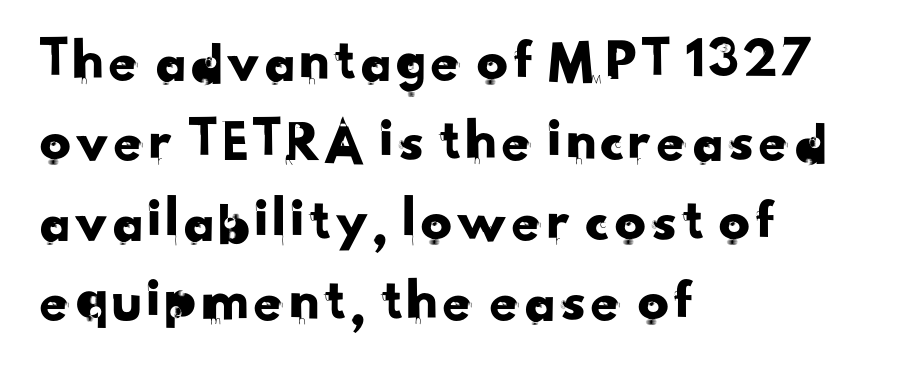
Q: Is the typeface a serif or a sans-serif typeface? A: Sans-serif.
Q: Is the text underlined? A: No.
Q: How is the paragraph aligned? A: Left-aligned.
Q: Is the spacing between letters normal or unusually wide? A: Normal.
Q: Is the spacing between lines tight, normal or loose? A: Normal.
Q: Width (condensed, normal, or wide)? A: Normal.
Q: Stroke contrast? A: Low.
Q: x-height? A: Small.
Q: Monospaced? A: No.
